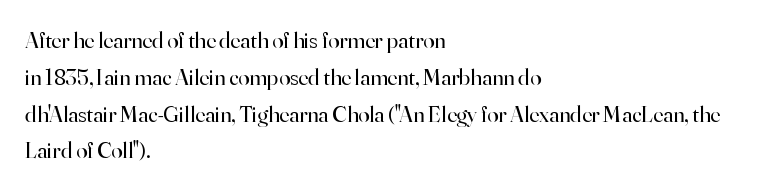
Q: Is the text bold? A: No.
Q: Is the text italic (slanted)? A: No, it is upright.
Q: Is the text underlined? A: No.
Q: How is the paragraph aligned? A: Left-aligned.
Q: Is the spacing between letters normal or unusually wide? A: Normal.
Q: Is the spacing between lines tight, normal or loose? A: Normal.
